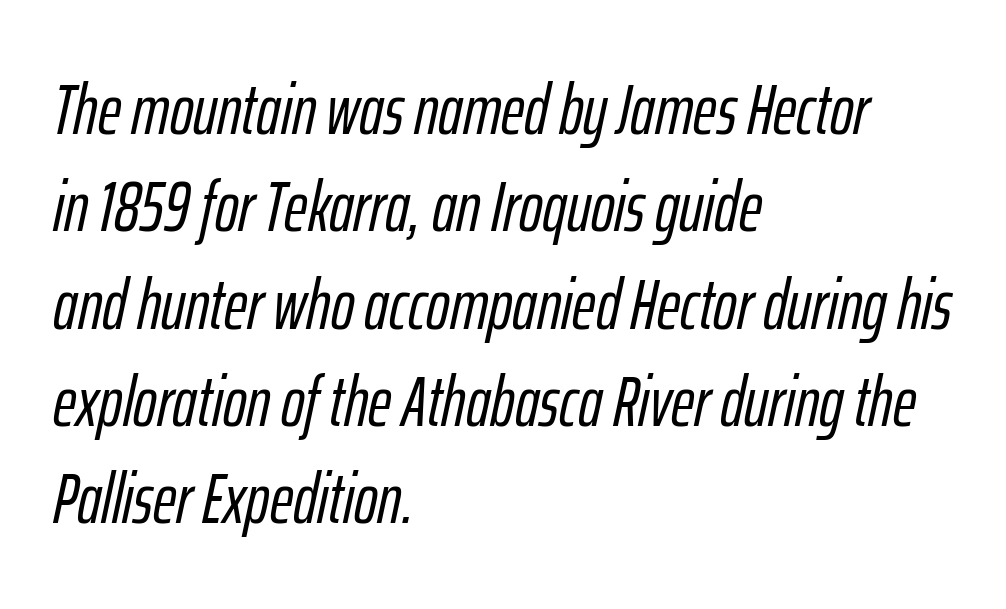
The image shows 71 px condensed type, italic (leaning right); set left-aligned, normal line spacing (1.37x), normal letter spacing, not underlined; low stroke contrast and a medium x-height.
